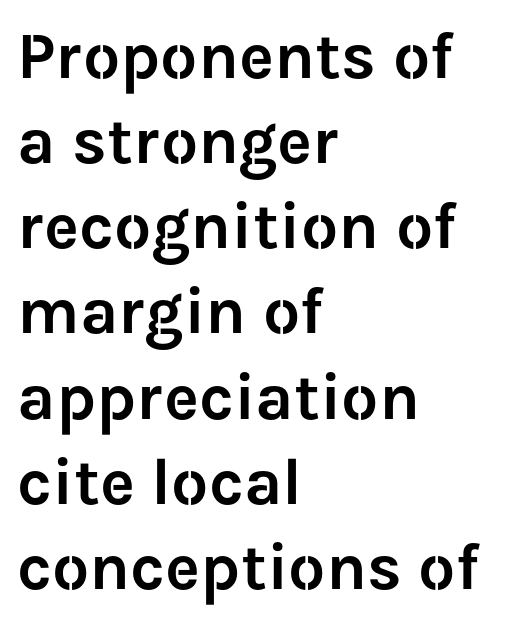
Clear beneath every line of the passage. Check where the strokes stop: nothing finishes them off — pure sans. The typesetter chose a ragged-right arrangement here. Posture: straight, roman, zero tilt. Here the designer chose a conventional face with non-uniform glyph widths.
